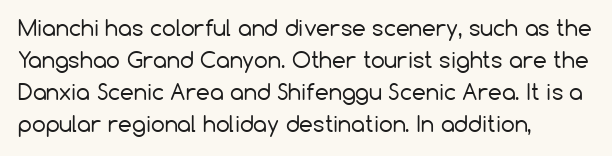
Q: Is the text bold? A: No.
Q: Is the text italic (slanted)? A: No, it is upright.
Q: Is the text underlined? A: No.
Q: How is the paragraph aligned? A: Left-aligned.
Q: Is the spacing between letters normal or unusually wide? A: Normal.
Q: Is the spacing between lines tight, normal or loose? A: Normal.
